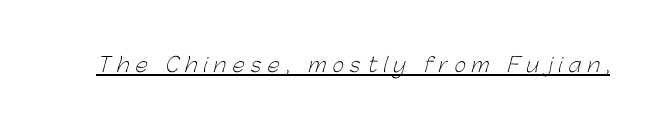
Q: Is the text bold? A: No.
Q: Is the text underlined? A: Yes.
Q: Is the spacing between letters normal or unusually wide? A: Unusually wide.
